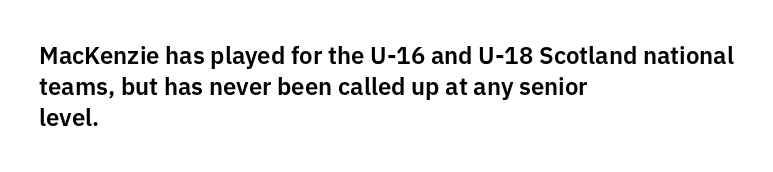
{"italic": "no", "underline": "no", "align": "left", "line_spacing": "normal", "line_spacing_ratio": 1.29, "letter_spacing": "normal", "letter_spacing_em": 0.0, "glyph_px": 24}
